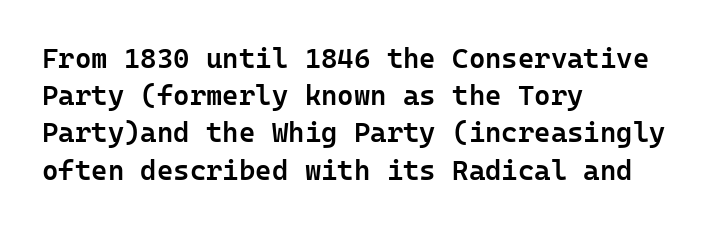
Q: Is the text bold? A: Semi-bold.
Q: Is the text italic (slanted)? A: No, it is upright.
Q: Is the typeface a serif or a sans-serif typeface? A: Sans-serif.
Q: Is the text underlined? A: No.
Q: How is the paragraph aligned? A: Left-aligned.
Q: Is the spacing between letters normal or unusually wide? A: Normal.
Q: Is the spacing between lines tight, normal or loose? A: Normal.
Q: Width (condensed, normal, or wide)? A: Normal.
Q: Stroke contrast? A: Low.
Q: x-height? A: Medium.
